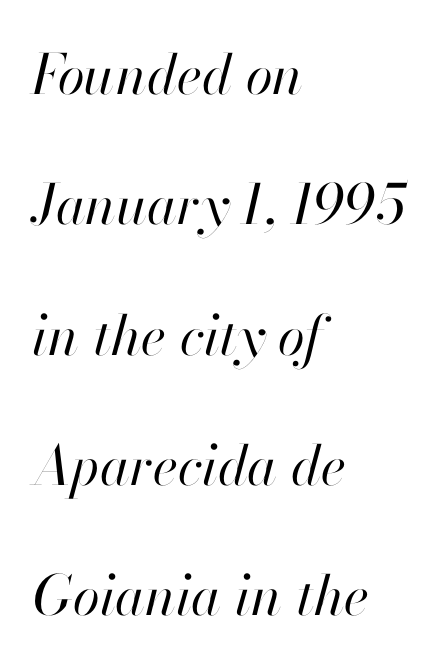
The typeface has the unassuming heft of standard copy or less. Vertically, the passage feels expansive, rows floating well apart. The specimen omits any rule beneath the text block's lines. Here the designer chose a conventional face with non-uniform glyph widths. The face used here has a pronounced slope to its letters.
